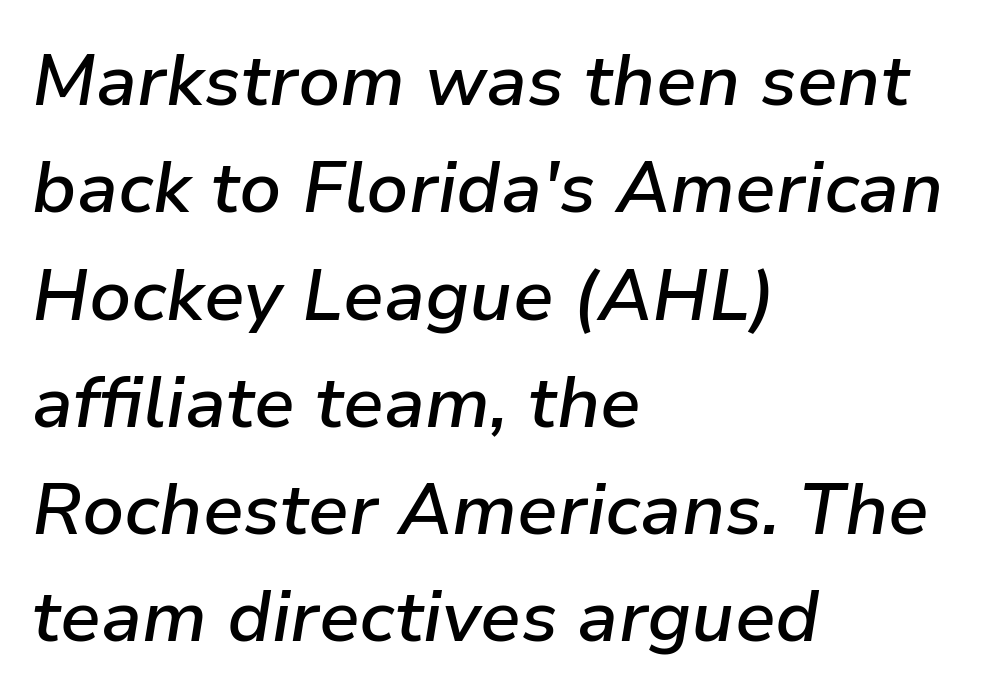
The image shows 72 px semibold type, italic (leaning right); set left-aligned, normal line spacing (1.49x), normal letter spacing, not underlined; low stroke contrast and a medium x-height.
